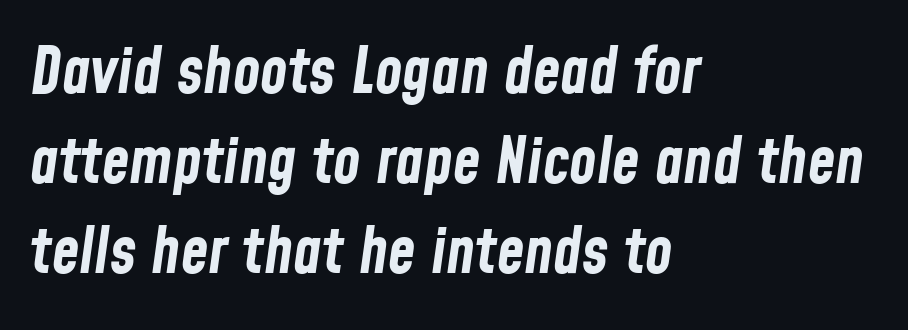
Q: Is the text bold? A: Yes.
Q: Is the text italic (slanted)? A: Yes, it leans right by about 8 degrees.
Q: Is the text underlined? A: No.
Q: How is the paragraph aligned? A: Left-aligned.
Q: Is the spacing between letters normal or unusually wide? A: Normal.
Q: Is the spacing between lines tight, normal or loose? A: Normal.
Q: Width (condensed, normal, or wide)? A: Condensed.
Q: Stroke contrast? A: Low.
Q: x-height? A: Medium.
Q: Monospaced? A: No.
